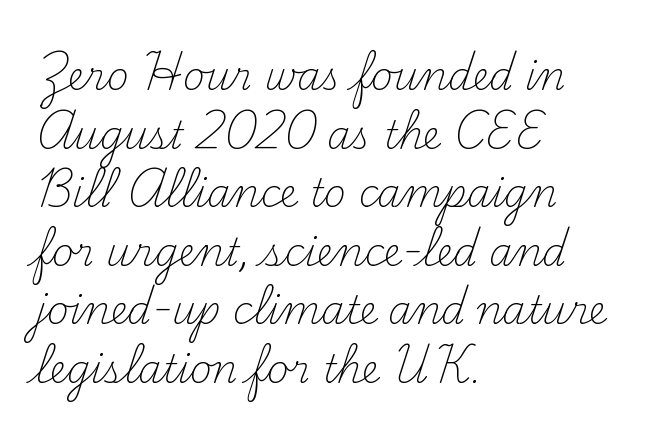
The passage shown is typed in a proportional face where columns would drift. The face used here is rendered with its standard letterfit. Quick note: underline off. Line starts are locked; line ends wander. Heft: none added — not bold.
